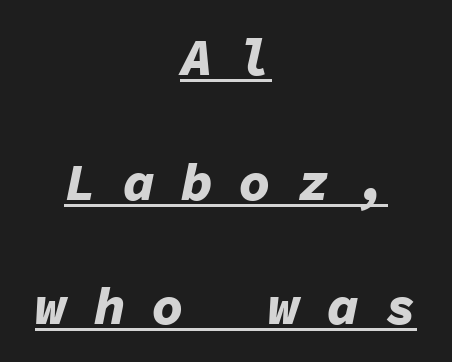
The image shows 53 px bold type, italic (leaning right), monospaced; set centered, loose line spacing (2.35x), unusually wide letter spacing (+0.5 em), underlined; low stroke contrast and a medium x-height.
